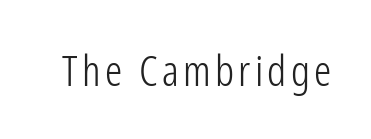
{"serif": "no", "italic": "no", "bold": "no", "weight": "light", "width": "condensed", "stroke_contrast": "low", "x_height": "medium", "monospaced": "no", "underline": "no", "glyph_px": 43}
